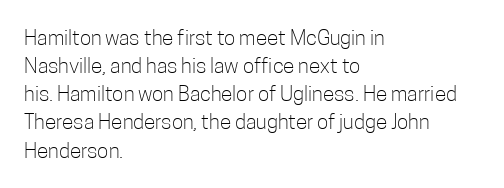
{"italic": "no", "bold": "no", "underline": "no", "align": "left", "line_spacing": "normal", "line_spacing_ratio": 1.34, "letter_spacing": "normal", "letter_spacing_em": 0.0, "glyph_px": 21}
